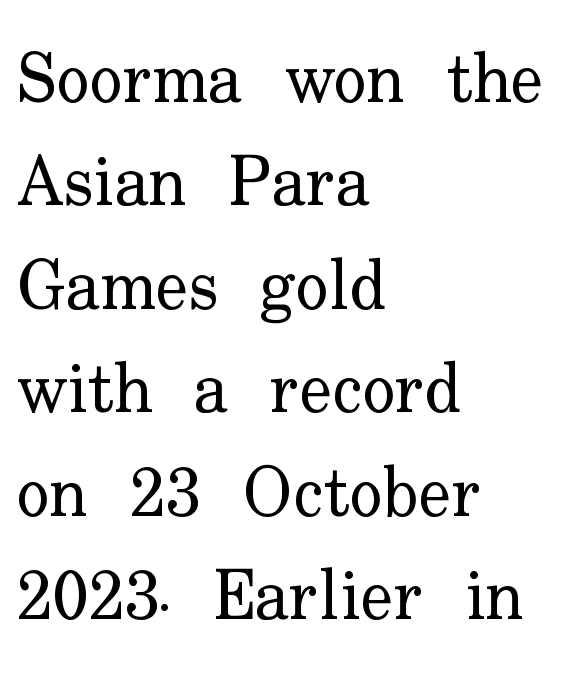
A student would call this left alignment; a typographer would say flush left, rag right. Words float on clear page, feet unadorned. Successive baselines arrive at the customary interval. Serifs: yes, visible at the terminals of the letterforms. No extra tracking has been applied to these lines.
